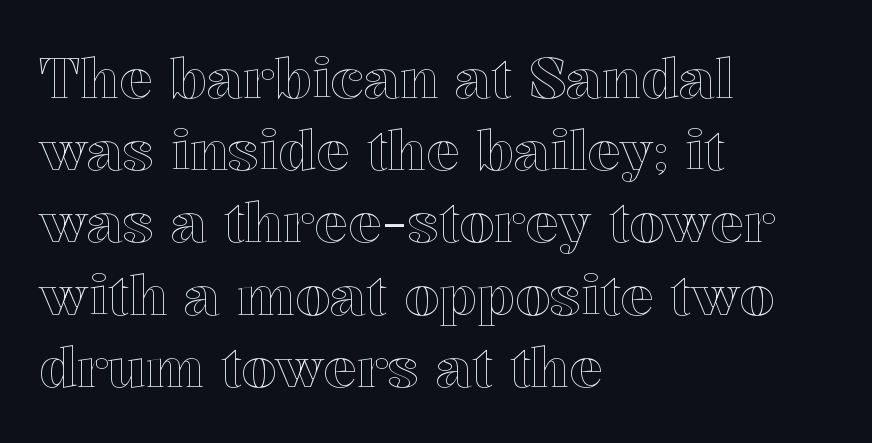
The image shows 56 px text type, upright; set left-aligned, normal line spacing (1.29x), normal letter spacing, not underlined; a medium x-height.
